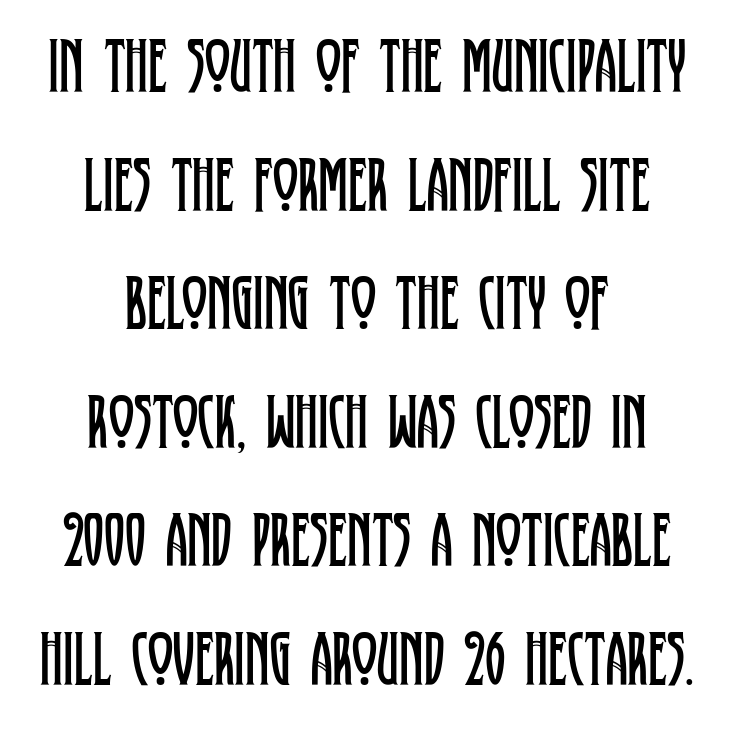
Q: Is the text bold? A: No.
Q: Is the text italic (slanted)? A: No, it is upright.
Q: Is the typeface a serif or a sans-serif typeface? A: Serif.
Q: Is the text underlined? A: No.
Q: How is the paragraph aligned? A: Centered.
Q: Is the spacing between letters normal or unusually wide? A: Normal.
Q: Is the spacing between lines tight, normal or loose? A: Normal.
Q: Width (condensed, normal, or wide)? A: Condensed.
Q: Stroke contrast? A: Low.
Q: x-height? A: Large.
Q: Monospaced? A: No.
